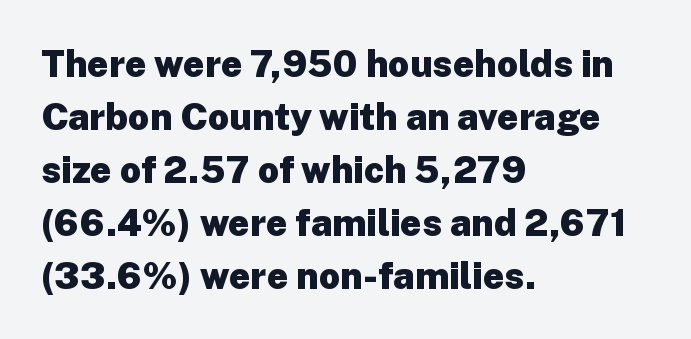
Q: Is the text bold? A: Yes.
Q: Is the text italic (slanted)? A: No, it is upright.
Q: Is the typeface a serif or a sans-serif typeface? A: Sans-serif.
Q: Is the text underlined? A: No.
Q: How is the paragraph aligned? A: Left-aligned.
Q: Is the spacing between letters normal or unusually wide? A: Normal.
Q: Is the spacing between lines tight, normal or loose? A: Normal.
Q: Width (condensed, normal, or wide)? A: Normal.
Q: Stroke contrast? A: Low.
Q: x-height? A: Medium.
Q: Monospaced? A: No.
